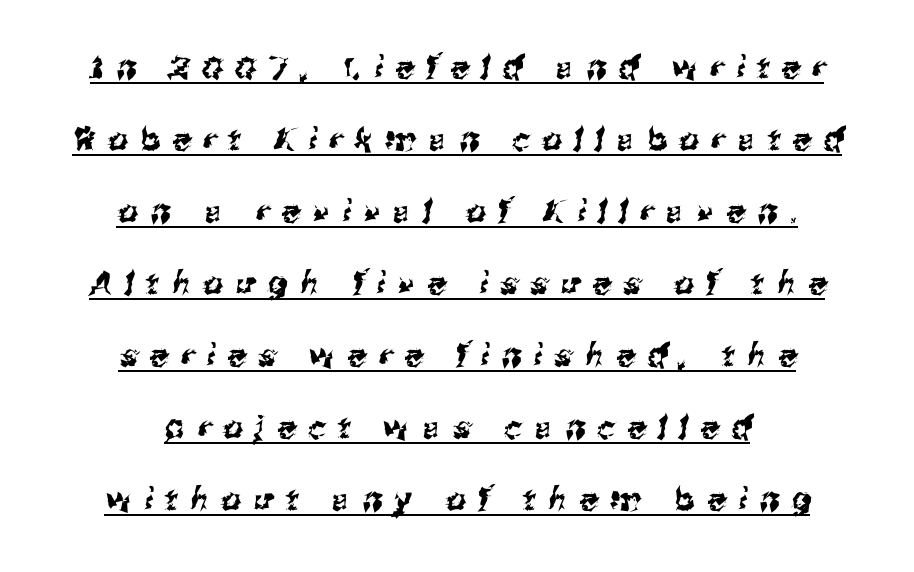
The image shows 31 px sans-serif type; set centered, loose line spacing (2.32x), unusually wide letter spacing (+0.41 em), underlined; medium stroke contrast and a medium x-height.
